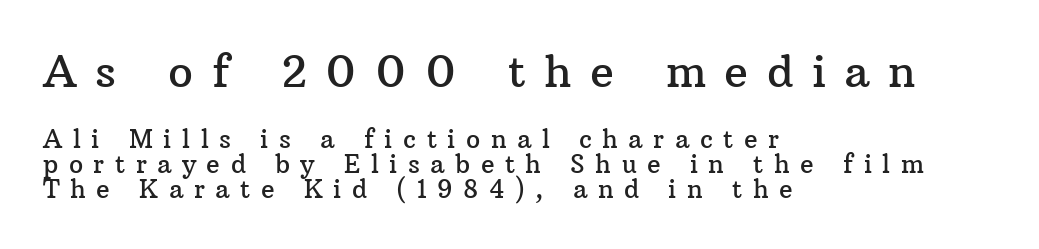
The image shows 44 px serif type, upright; set left-aligned, tight line spacing (1.01x), unusually wide letter spacing (+0.42 em), not underlined; the first (top) block is 1.76x larger; medium stroke contrast and a medium x-height.
